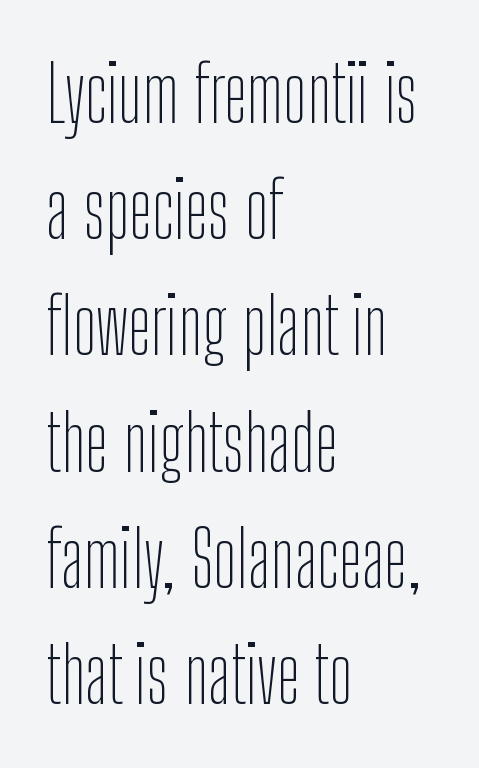
The image shows 78 px thin, condensed sans-serif type, upright; set left-aligned, normal line spacing (1.49x), normal letter spacing, not underlined; low stroke contrast and a medium x-height.
